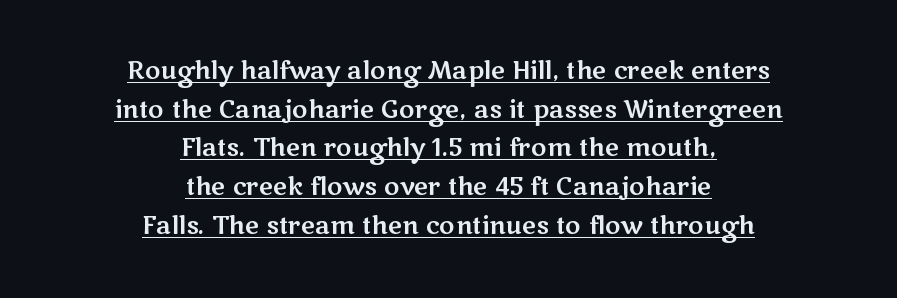
Q: Is the text italic (slanted)? A: No, it is upright.
Q: Is the text underlined? A: Yes.
Q: How is the paragraph aligned? A: Centered.
Q: Is the spacing between letters normal or unusually wide? A: Normal.
Q: Is the spacing between lines tight, normal or loose? A: Normal.
